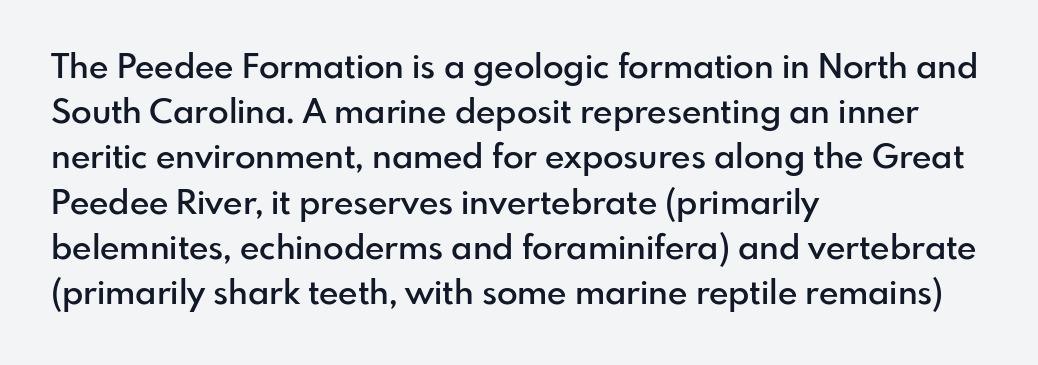
{"serif": "no", "italic": "no", "bold": "semi", "weight": "semibold", "width": "normal", "stroke_contrast": "low", "x_height": "small", "monospaced": "no", "underline": "no", "align": "left", "line_spacing": "normal", "line_spacing_ratio": 1.33, "letter_spacing": "normal", "letter_spacing_em": 0.0, "glyph_px": 34}
